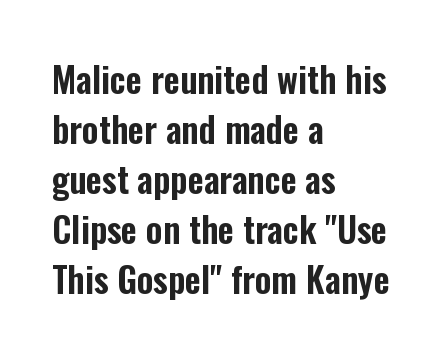
{"serif": "no", "italic": "no", "width": "condensed", "stroke_contrast": "low", "x_height": "medium", "monospaced": "no", "underline": "no", "align": "left", "line_spacing": "normal", "line_spacing_ratio": 1.43, "letter_spacing": "normal", "letter_spacing_em": 0.0, "glyph_px": 35}
